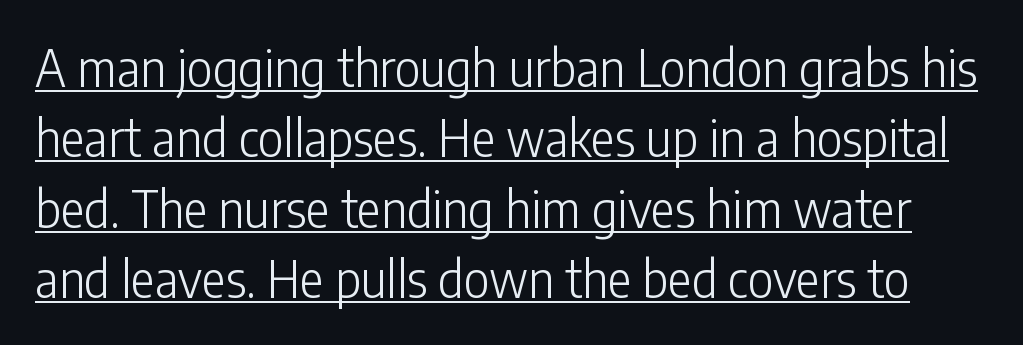
{"serif": "no", "italic": "no", "bold": "no", "weight": "light", "width": "condensed", "stroke_contrast": "low", "x_height": "medium", "monospaced": "no", "underline": "yes", "line_spacing": "normal", "line_spacing_ratio": 1.41, "letter_spacing": "normal", "letter_spacing_em": 0.0, "glyph_px": 50}
